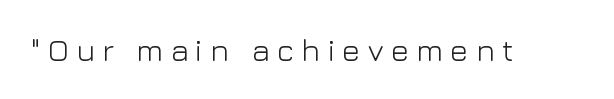
Stems and bowls with no extra thickness — not bold. Is this a fixed-width face? No — the glyphs have proportional, varying widths. The specimen omits any rule beneath the text block's lines. The passage shown has open, widely tracked lettering throughout.
